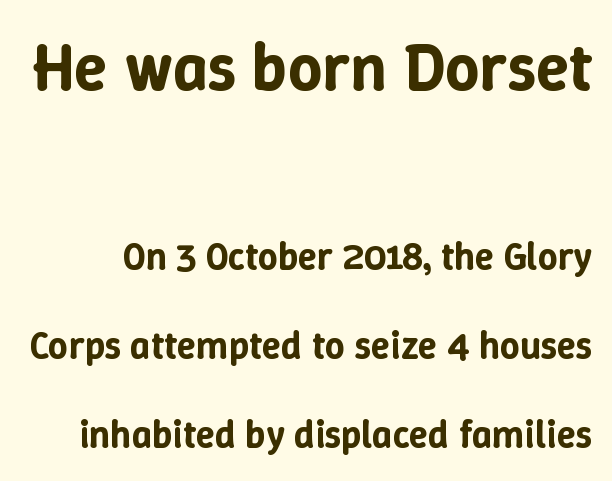
The image shows 68 px text type, upright; set loose line spacing (2.28x), normal letter spacing, not underlined; the first (top) block is 1.74x larger; low stroke contrast and a medium x-height.
